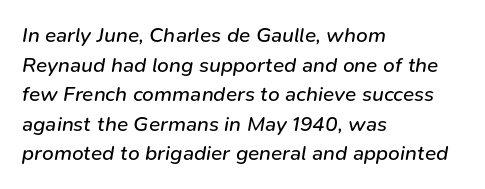
The image shows 21 px text type, italic (leaning right); set left-aligned, normal line spacing (1.41x), normal letter spacing, not underlined.
